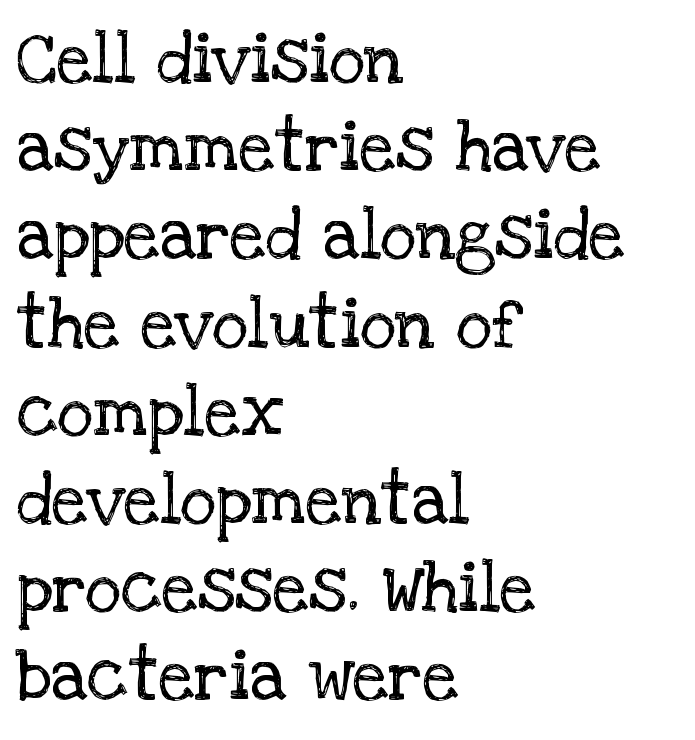
The image shows 70 px regular-weight serif type, upright; set left-aligned, normal line spacing (1.26x), normal letter spacing, not underlined; low stroke contrast and a large x-height.
